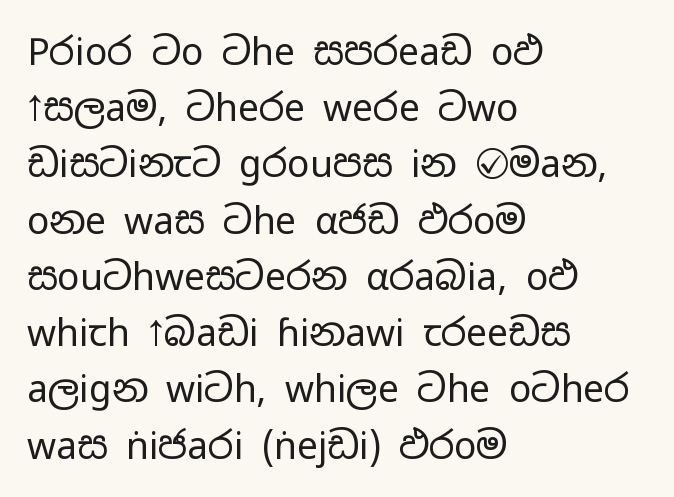
{"serif": "no", "italic": "no", "bold": "no", "weight": "regular", "width": "wide", "stroke_contrast": "low", "x_height": "medium", "monospaced": "no", "underline": "no", "align": "left", "line_spacing": "normal", "line_spacing_ratio": 1.52, "letter_spacing": "normal", "letter_spacing_em": 0.0, "glyph_px": 37}
